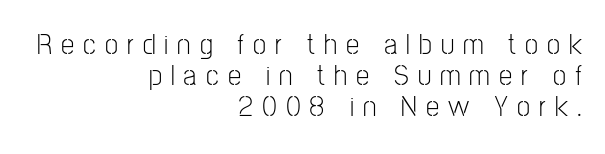
Note: no serifs on the glyphs. In terms of letterspacing, this is a distinctly airy, spread setting. Stems and bowls with no extra thickness — not bold. Where is the straight margin? On the right. The letters stand upright; this is a roman face. Spacing verdict: proportional, widths tailored to each character.
